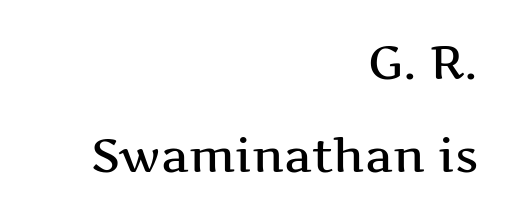
{"serif": "yes", "italic": "no", "width": "wide", "stroke_contrast": "medium", "x_height": "medium", "monospaced": "no", "underline": "no", "align": "right", "line_spacing": "loose", "line_spacing_ratio": 1.97, "letter_spacing": "normal", "letter_spacing_em": 0.0, "glyph_px": 47}
